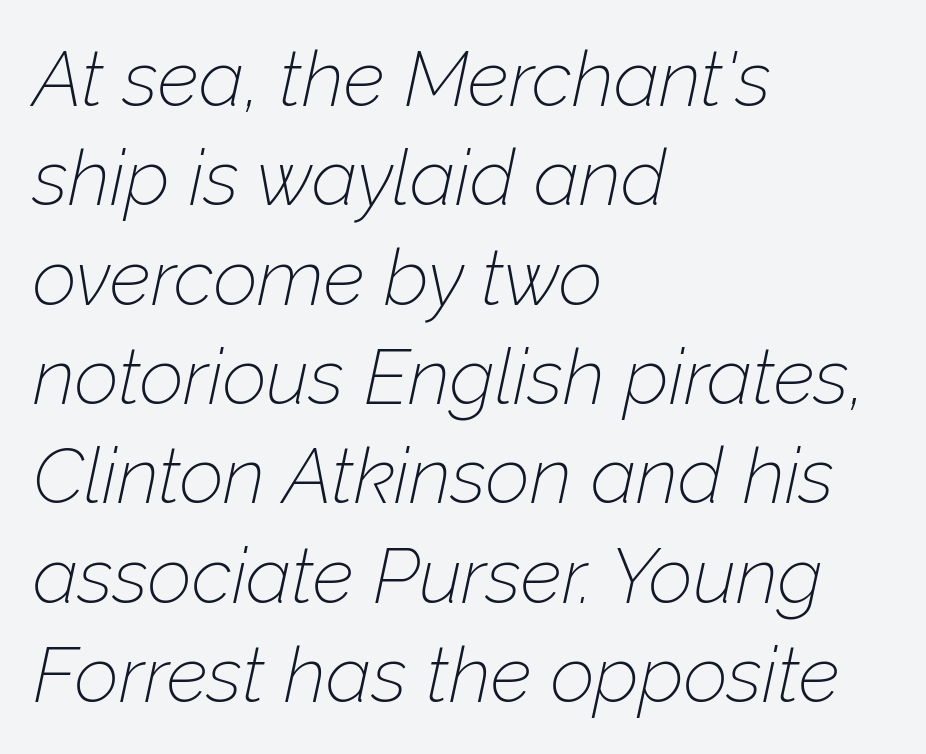
{"italic": "yes", "lean": "right", "slant_degrees": 12, "bold": "no", "weight": "thin", "width": "normal", "stroke_contrast": "low", "x_height": "medium", "monospaced": "no", "underline": "no", "align": "left", "line_spacing": "normal", "line_spacing_ratio": 1.29, "letter_spacing": "normal", "letter_spacing_em": 0.0, "glyph_px": 77}
